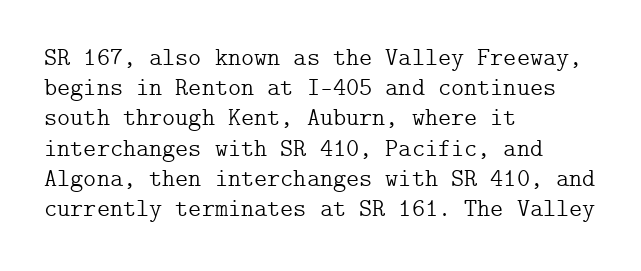
Q: Is the text bold? A: No.
Q: Is the text italic (slanted)? A: No, it is upright.
Q: Is the text underlined? A: No.
Q: How is the paragraph aligned? A: Left-aligned.
Q: Is the spacing between letters normal or unusually wide? A: Normal.
